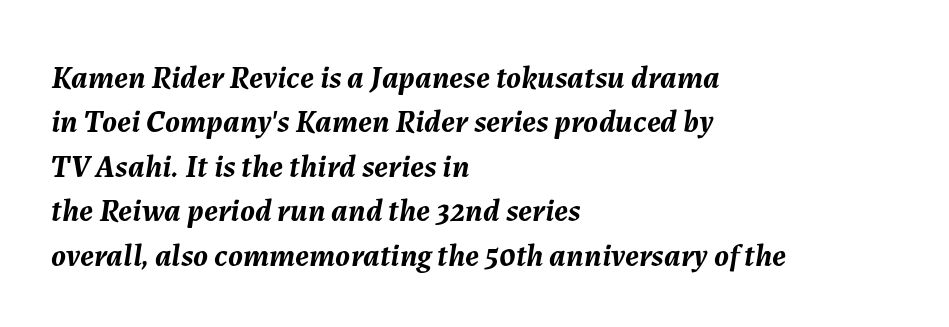
{"italic": "yes", "lean": "right", "slant_degrees": 7, "bold": "yes", "weight": "semibold", "width": "normal", "stroke_contrast": "medium", "x_height": "medium", "monospaced": "no", "underline": "no", "align": "left", "line_spacing": "normal", "line_spacing_ratio": 1.39, "letter_spacing": "normal", "letter_spacing_em": 0.0, "glyph_px": 32}
